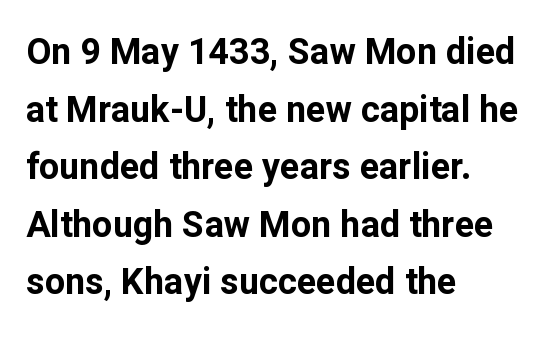
The image shows 36 px bold sans-serif type, upright; set left-aligned, normal line spacing (1.6x), normal letter spacing, not underlined; low stroke contrast and a medium x-height.
